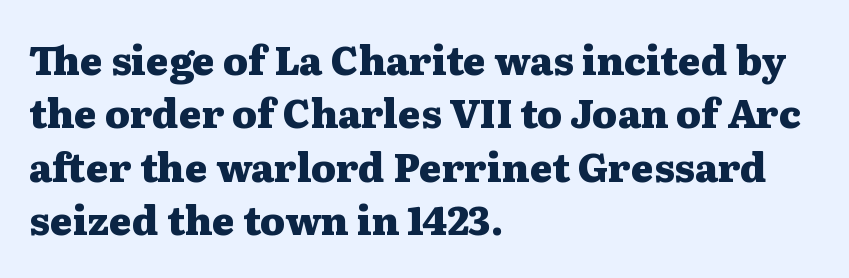
Q: Is the text bold? A: Yes.
Q: Is the text italic (slanted)? A: No, it is upright.
Q: Is the typeface a serif or a sans-serif typeface? A: Serif.
Q: Is the text underlined? A: No.
Q: How is the paragraph aligned? A: Left-aligned.
Q: Is the spacing between letters normal or unusually wide? A: Normal.
Q: Is the spacing between lines tight, normal or loose? A: Normal.
Q: Width (condensed, normal, or wide)? A: Wide.
Q: Stroke contrast? A: Medium.
Q: x-height? A: Medium.
Q: Monospaced? A: No.
